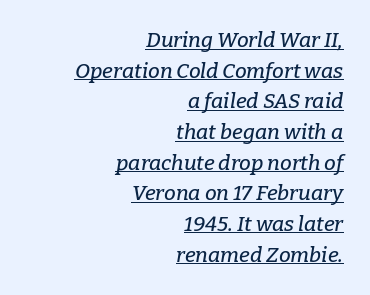
Would a proofreader flag this as italicized? Yes. Is there an underline? Yes — a line sits under the letters. The gaps between neighbouring characters are ordinary and unremarkable. Horizontally, the lines are justified to the trailing edge only.
